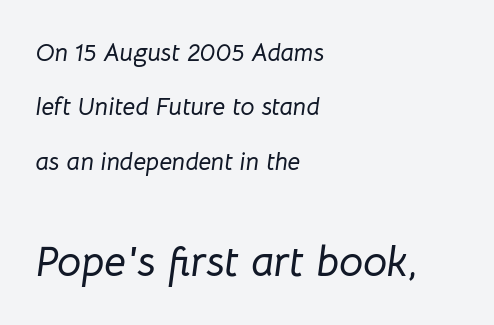
The block of text is sparse from top to bottom, with ample space between rows. Compare the two chunks: the lower has the greater cap height. This sample uses plain, unmodified letter spacing. Each letter keeps its own natural width here, so spacing adapts to shape. Bare-footed words on every line.
